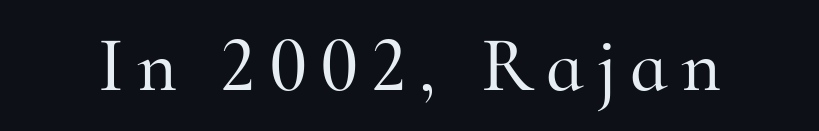
Q: Is the text italic (slanted)? A: No, it is upright.
Q: Is the typeface a serif or a sans-serif typeface? A: Serif.
Q: Is the text underlined? A: No.
Q: Width (condensed, normal, or wide)? A: Normal.
Q: Stroke contrast? A: High.
Q: x-height? A: Small.
Q: Monospaced? A: No.
